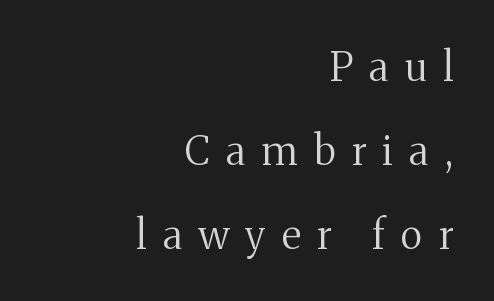
{"serif": "yes", "italic": "no", "bold": "no", "weight": "regular", "width": "normal", "stroke_contrast": "medium", "x_height": "medium", "monospaced": "no", "underline": "no", "align": "right", "line_spacing": "loose", "line_spacing_ratio": 2.1, "letter_spacing": "wide", "letter_spacing_em": 0.41, "glyph_px": 40}
